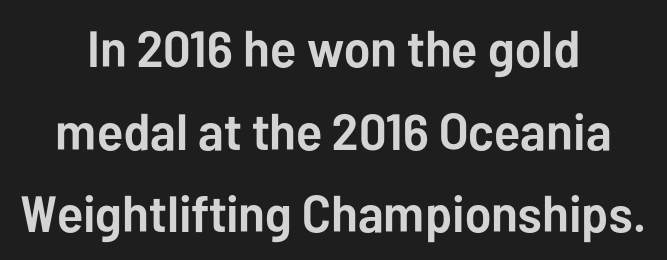
The image shows 51 px semibold sans-serif type, upright; set centered, normal line spacing (1.62x), normal letter spacing, not underlined; low stroke contrast and a medium x-height.
